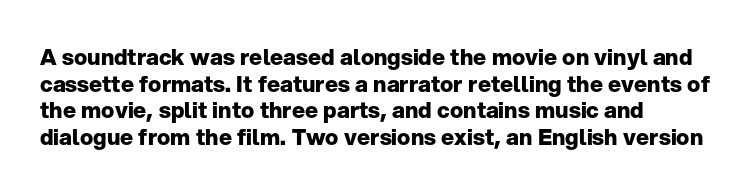
Which margin do the lines hug? The left one — the right edge is uneven. Weight check: bold — yes, fully. Tracking here is standard; glyphs follow each other at the usual distance. Unlike italic type, these characters show no tilt at all. Just letters on the line, the space beneath them empty.
